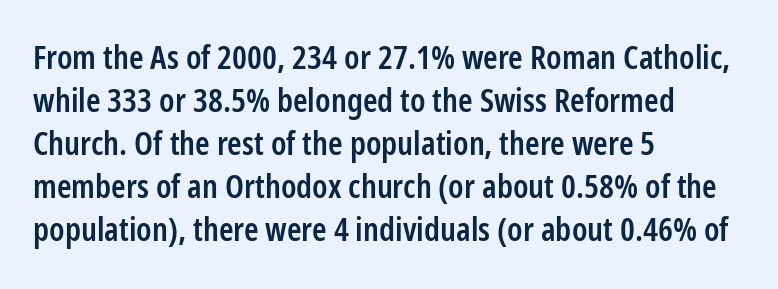
The image shows 33 px semibold, condensed sans-serif type, upright; set left-aligned, normal line spacing (1.3x), normal letter spacing, not underlined; low stroke contrast and a medium x-height.
